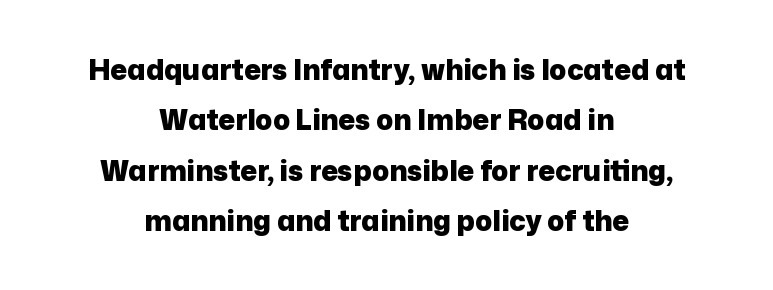
Q: Is the text bold? A: Yes.
Q: Is the text italic (slanted)? A: No, it is upright.
Q: Is the typeface a serif or a sans-serif typeface? A: Sans-serif.
Q: Is the text underlined? A: No.
Q: How is the paragraph aligned? A: Centered.
Q: Is the spacing between letters normal or unusually wide? A: Normal.
Q: Width (condensed, normal, or wide)? A: Normal.
Q: Stroke contrast? A: Low.
Q: x-height? A: Medium.
Q: Monospaced? A: No.
